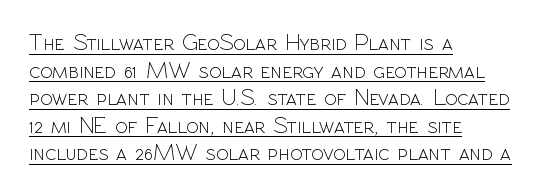
The passage shown has conventional tracking throughout. Underlining? Definitely there. Nothing heavy about these letters — not bold at all. Each line starts at the same left margin while the right side varies. Every stem runs plumb, perpendicular to the baseline.
